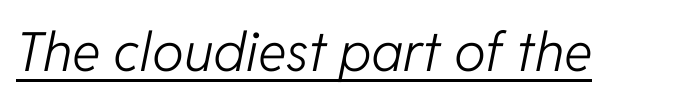
Quick note: italic. Look at the tracking — it's just the regular setting, nothing added. Think of a printed novel: that variable character pitch is what you see here. Every word sits above its own underline. Heft: none added — not bold.
